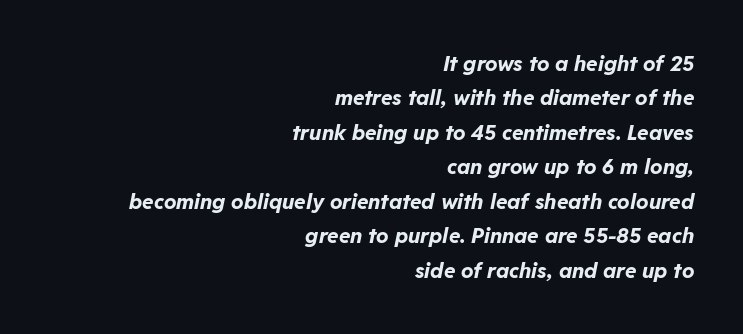
The type is set solid horizontally, with unmodified tracking. The passage shown is not underscored anywhere. Notice how the stems are inclined rather than vertical — that's the hallmark of italics. Casual observation: everything's shoved over to the right. Thick stems and heavy bowls — unmistakably bold.
